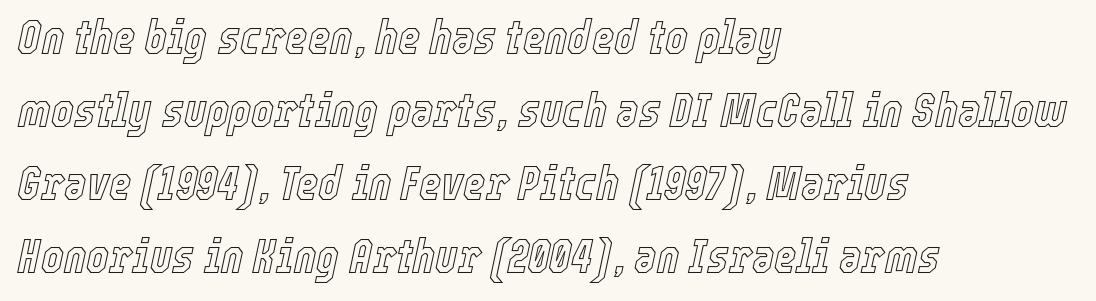
The image shows 48 px condensed type, italic (leaning right); set left-aligned, normal line spacing (1.52x), normal letter spacing, not underlined; a medium x-height.
